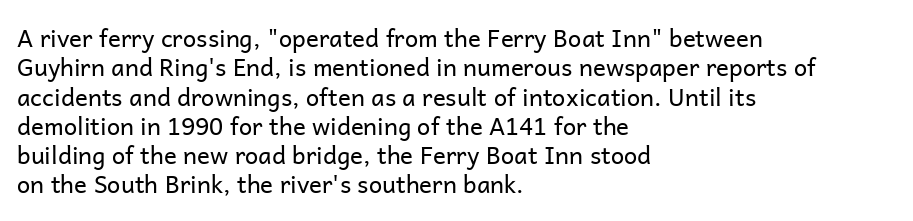
Notice how the stems are strictly vertical — no italics here. Standard letterfit; no display-style spreading of the glyphs. The space beneath each line is pristine and unruled. Counters stay open thanks to moderate or lighter strokes. A classic flush-left, rag-right setting is used for this passage.
